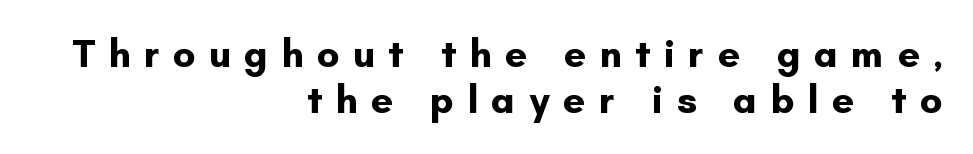
{"serif": "no", "italic": "no", "bold": "yes", "weight": "bold", "width": "normal", "stroke_contrast": "low", "x_height": "small", "monospaced": "no", "underline": "no", "align": "right", "line_spacing_ratio": 1.17, "letter_spacing": "wide", "letter_spacing_em": 0.34, "glyph_px": 39}
